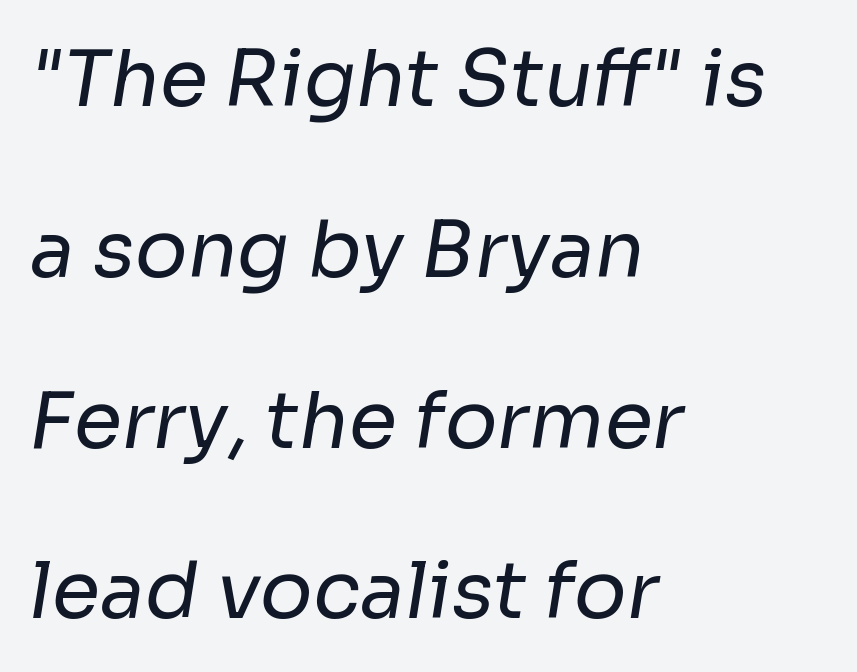
Q: Is the text bold? A: No.
Q: Is the typeface a serif or a sans-serif typeface? A: Sans-serif.
Q: Is the text underlined? A: No.
Q: How is the paragraph aligned? A: Left-aligned.
Q: Is the spacing between letters normal or unusually wide? A: Normal.
Q: Is the spacing between lines tight, normal or loose? A: Loose.
Q: Width (condensed, normal, or wide)? A: Normal.
Q: Stroke contrast? A: Low.
Q: x-height? A: Medium.
Q: Monospaced? A: No.
